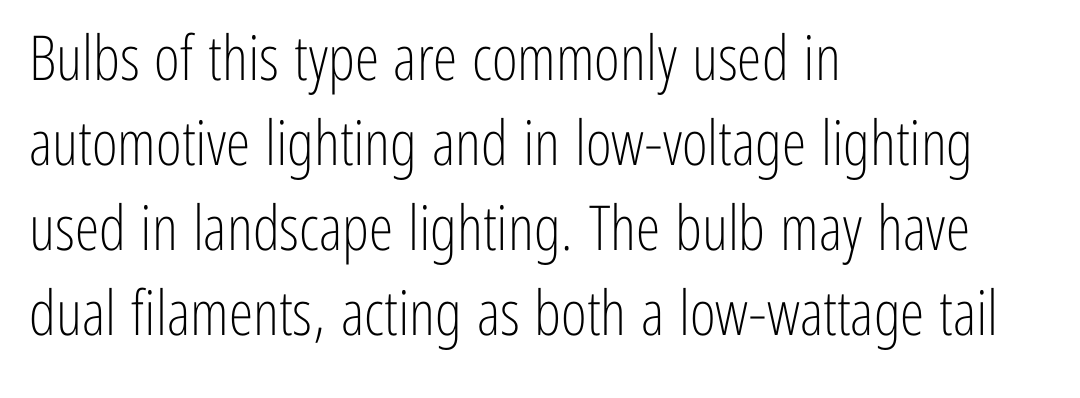
{"serif": "no", "italic": "no", "bold": "no", "weight": "light", "width": "condensed", "stroke_contrast": "low", "x_height": "medium", "monospaced": "no", "underline": "no", "align": "left", "line_spacing": "normal", "line_spacing_ratio": 1.37, "letter_spacing": "normal", "letter_spacing_em": 0.0, "glyph_px": 62}
